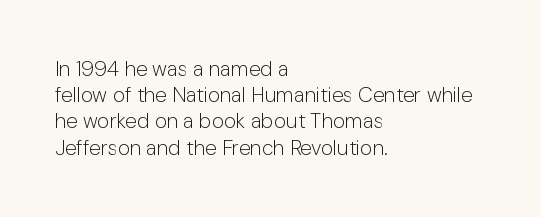
{"italic": "no", "bold": "no", "underline": "no", "align": "left", "line_spacing": "normal", "line_spacing_ratio": 1.25, "letter_spacing": "normal", "letter_spacing_em": 0.0, "glyph_px": 21}
